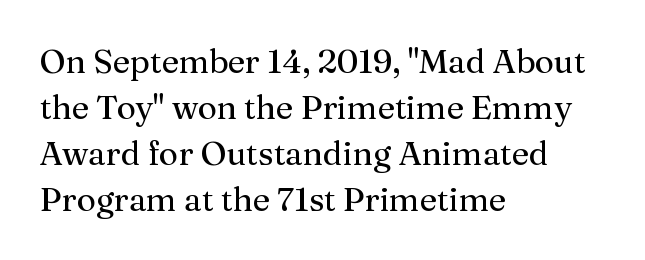
Q: Is the text bold? A: No.
Q: Is the text italic (slanted)? A: No, it is upright.
Q: Is the typeface a serif or a sans-serif typeface? A: Serif.
Q: Is the text underlined? A: No.
Q: How is the paragraph aligned? A: Left-aligned.
Q: Is the spacing between letters normal or unusually wide? A: Normal.
Q: Is the spacing between lines tight, normal or loose? A: Normal.
Q: Width (condensed, normal, or wide)? A: Normal.
Q: Stroke contrast? A: Medium.
Q: x-height? A: Medium.
Q: Monospaced? A: No.
